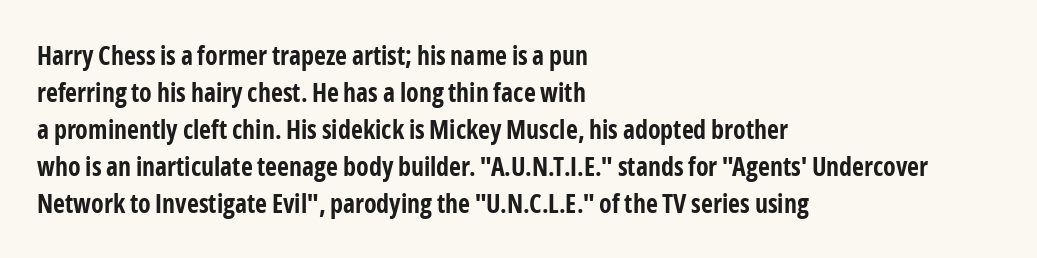
Q: Is the text bold? A: Yes.
Q: Is the text italic (slanted)? A: No, it is upright.
Q: Is the text underlined? A: No.
Q: How is the paragraph aligned? A: Left-aligned.
Q: Is the spacing between letters normal or unusually wide? A: Normal.
Q: Is the spacing between lines tight, normal or loose? A: Normal.
